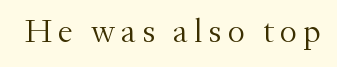
A typesetter would call this proportional, since set widths differ per character. This sample uses an upright cut, with every glyph sitting square on the baseline. Are there feet on the stems? There are — it's a serif. Decoration check: the copy has no underline.
